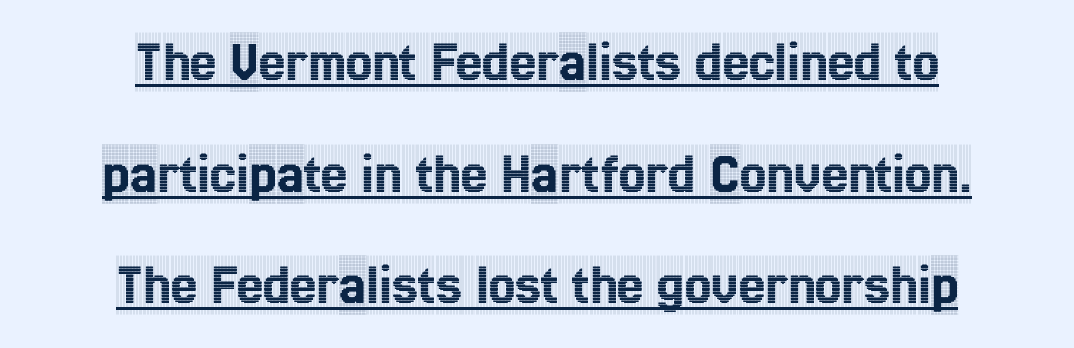
These lines are rendered in a variable-pitch font. Somebody hit Ctrl+U on this one — the words are underlined. Is the block centered? Yes — each line is placed symmetrically about the middle. Posture: vertical. Typographically, this falls in the serif category. Look at the tracking — it's just the regular setting, nothing added.
